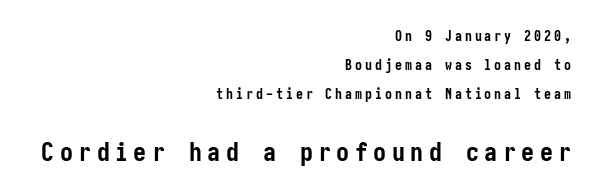
Is there any slant? The stems are plumb. Compared with typical body copy, the letter spacing here is much looser. Look at the stroke-to-counter ratio: heavy, a bold. These lines are set flush right with a ragged left edge. Honestly, the rows look like they've been pulled way apart.
